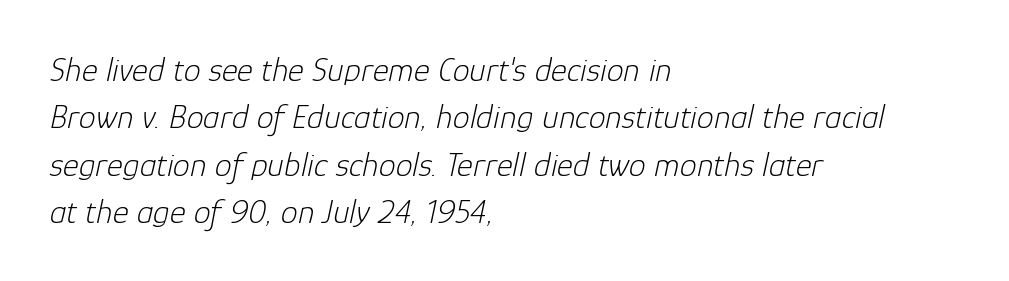
Q: Is the text bold? A: No.
Q: Is the text italic (slanted)? A: Yes, it leans right by about 12 degrees.
Q: Is the text underlined? A: No.
Q: How is the paragraph aligned? A: Left-aligned.
Q: Is the spacing between letters normal or unusually wide? A: Normal.
Q: Is the spacing between lines tight, normal or loose? A: Normal.
Q: Width (condensed, normal, or wide)? A: Normal.
Q: Stroke contrast? A: Low.
Q: x-height? A: Medium.
Q: Monospaced? A: No.
